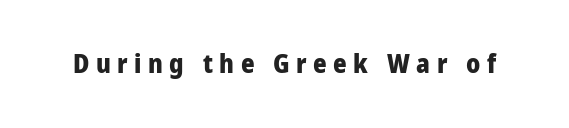
{"italic": "no", "bold": "yes", "underline": "no", "letter_spacing": "wide", "letter_spacing_em": 0.25, "glyph_px": 26}
